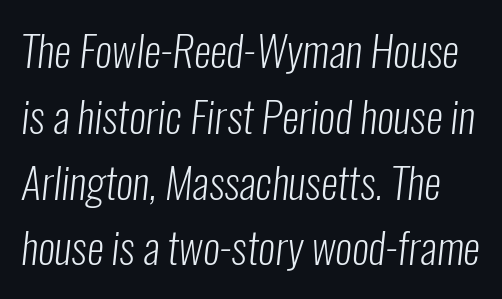
The image shows 43 px light, condensed sans-serif type; set normal line spacing (1.53x), normal letter spacing, not underlined; low stroke contrast and a medium x-height.
